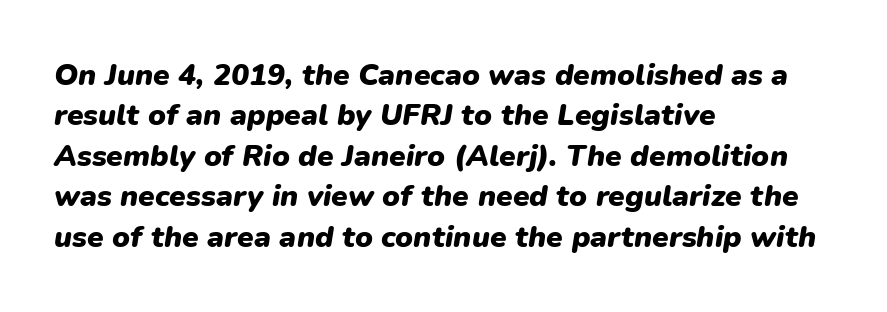
Each glyph is drawn with heavy, bold strokes. Check under the words: just untouched page. Alignment: flush left. These lines were composed using italics. You could not count columns in this text — the font is proportionally spaced. Honestly, the letter spacing is just normal — you wouldn't notice it.
